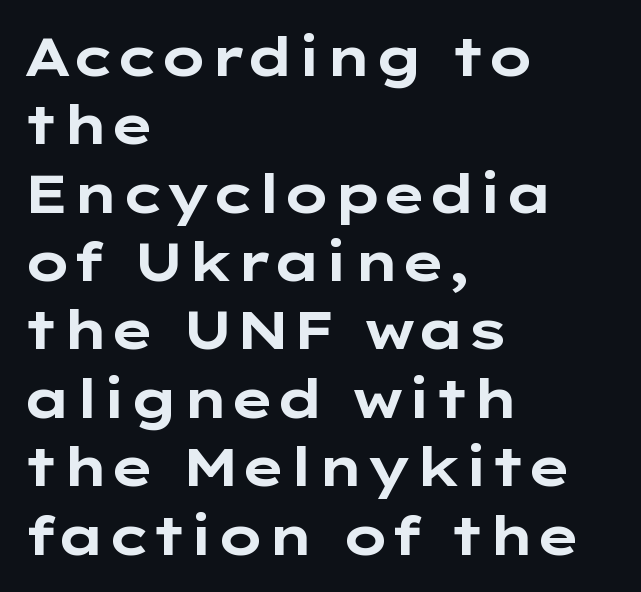
{"serif": "no", "italic": "no", "bold": "yes", "weight": "bold", "width": "wide", "stroke_contrast": "low", "x_height": "medium", "monospaced": "no", "underline": "no", "align": "left", "line_spacing": "normal", "line_spacing_ratio": 1.29, "letter_spacing": "normal", "letter_spacing_em": 0.0, "glyph_px": 53}
